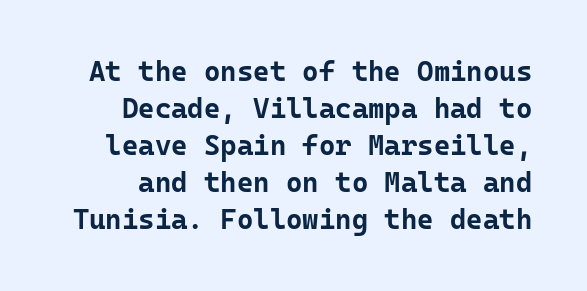
{"serif": "no", "italic": "no", "bold": "yes", "weight": "bold", "width": "normal", "stroke_contrast": "low", "x_height": "medium", "monospaced": "yes", "underline": "no", "line_spacing": "normal", "line_spacing_ratio": 1.32, "letter_spacing": "normal", "letter_spacing_em": 0.0, "glyph_px": 28}
